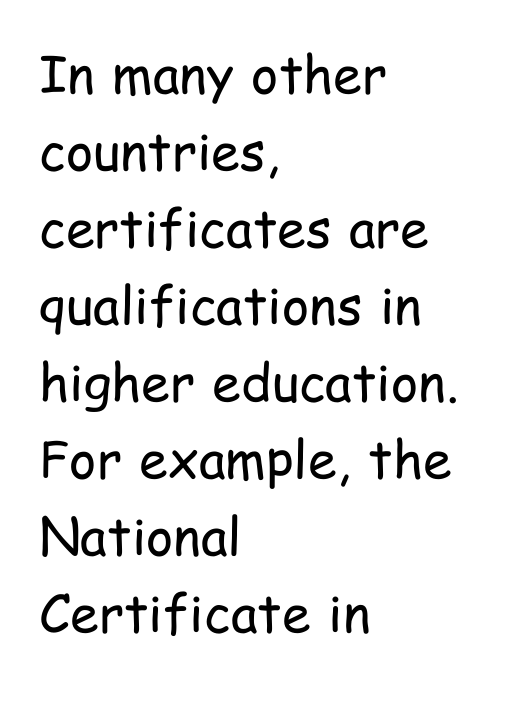
The image shows 52 px regular-weight, condensed sans-serif type, upright; set left-aligned, normal line spacing (1.48x), normal letter spacing, not underlined; low stroke contrast and a medium x-height.
